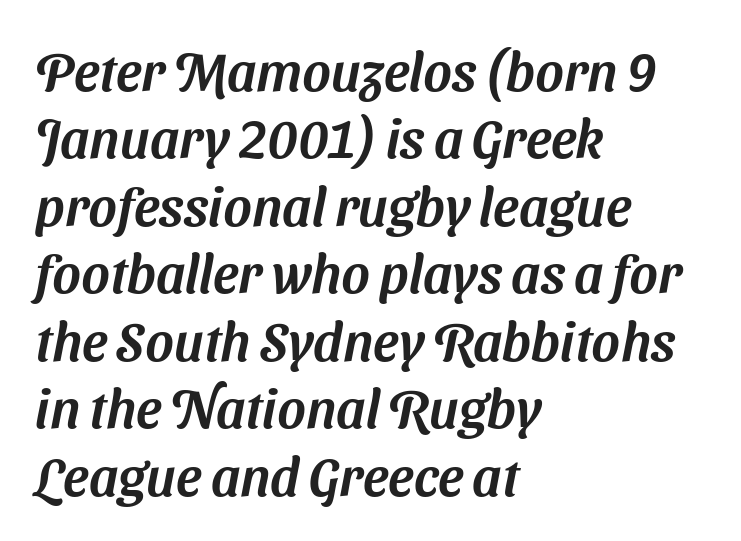
Q: Is the typeface a serif or a sans-serif typeface? A: Sans-serif.
Q: Is the text underlined? A: No.
Q: How is the paragraph aligned? A: Left-aligned.
Q: Is the spacing between letters normal or unusually wide? A: Normal.
Q: Is the spacing between lines tight, normal or loose? A: Normal.
Q: Width (condensed, normal, or wide)? A: Normal.
Q: Stroke contrast? A: Medium.
Q: x-height? A: Medium.
Q: Monospaced? A: No.
